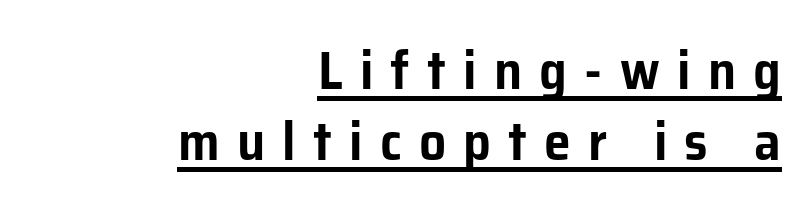
The image shows 54 px sans-serif type, upright; set right-aligned, normal line spacing (1.32x), unusually wide letter spacing (+0.32 em), underlined; low stroke contrast and a medium x-height.
